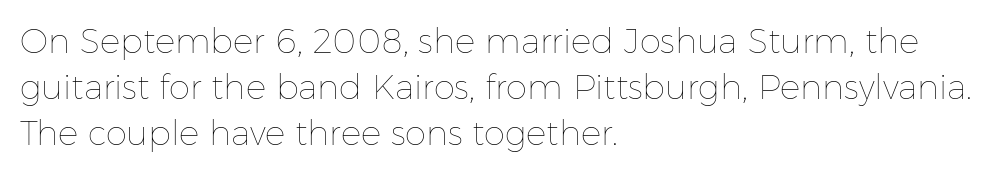
The image shows 34 px thin type, upright; set left-aligned, normal line spacing (1.36x), normal letter spacing, not underlined; low stroke contrast and a medium x-height.
